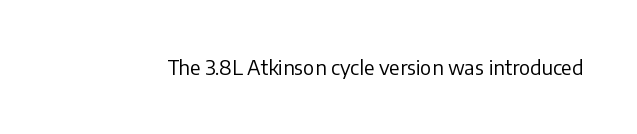
Posture: upright roman. Short note: letters normally spaced. The weight would be labelled regular, book, light, or lighter still. Lines of text with bare space underneath.
